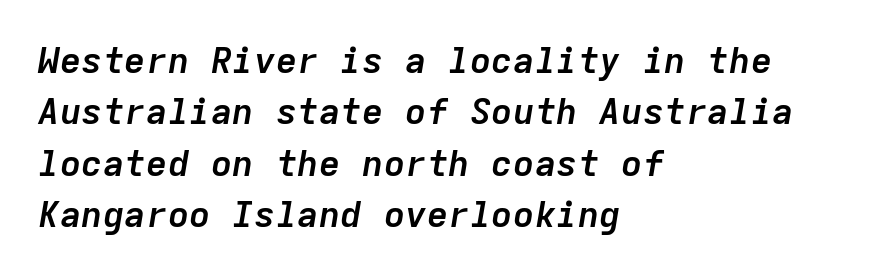
The image shows 36 px semibold type, italic (leaning right), monospaced; set left-aligned, normal line spacing (1.43x), normal letter spacing, not underlined; low stroke contrast and a medium x-height.
